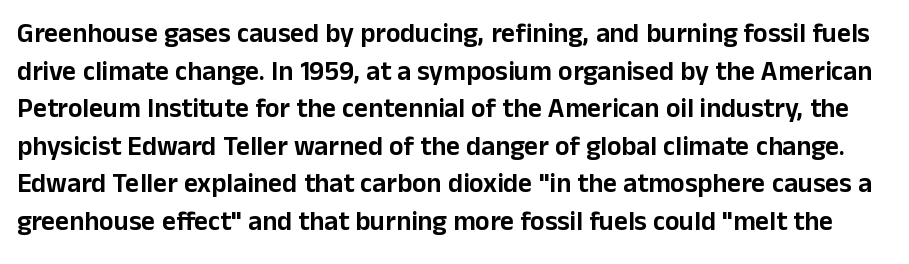
{"italic": "no", "underline": "no", "line_spacing": "normal", "line_spacing_ratio": 1.39, "letter_spacing": "normal", "letter_spacing_em": 0.0, "glyph_px": 27}
